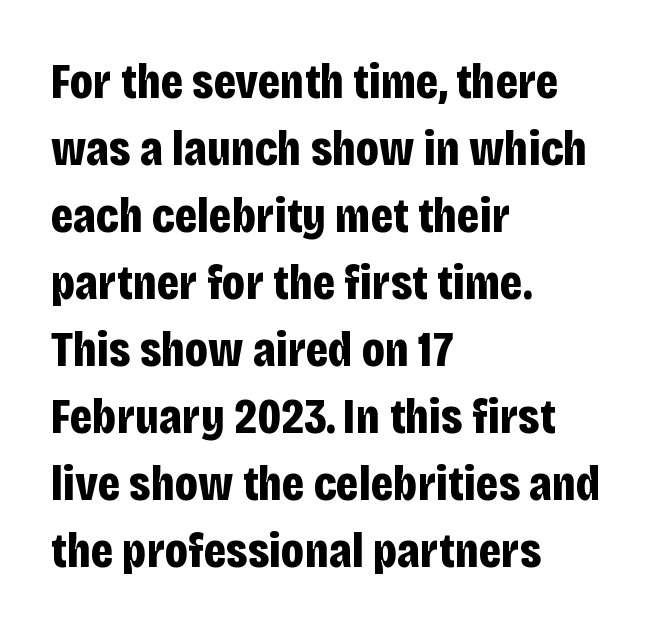
{"serif": "no", "italic": "no", "bold": "yes", "weight": "bold", "width": "condensed", "stroke_contrast": "low", "x_height": "large", "monospaced": "no", "underline": "no", "align": "left", "line_spacing": "normal", "line_spacing_ratio": 1.34, "letter_spacing": "normal", "letter_spacing_em": 0.0, "glyph_px": 50}
